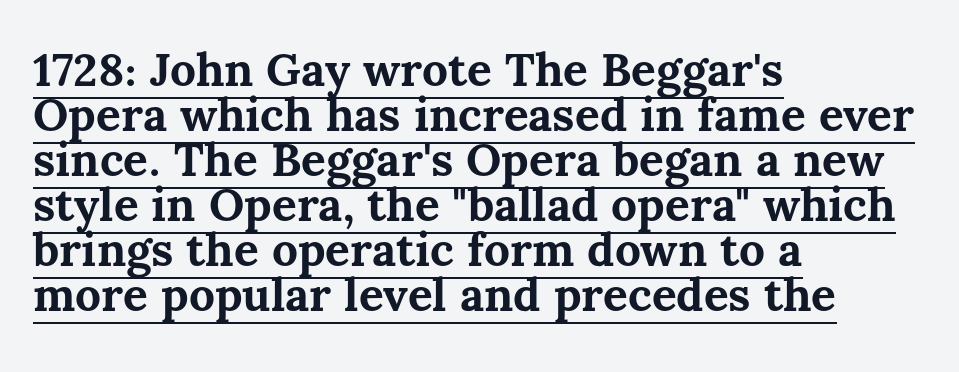
{"italic": "no", "bold": "yes", "weight": "bold", "width": "normal", "stroke_contrast": "medium", "x_height": "medium", "monospaced": "no", "underline": "yes", "align": "left", "line_spacing": "tight", "line_spacing_ratio": 0.98, "letter_spacing": "normal", "letter_spacing_em": 0.0, "glyph_px": 46}
